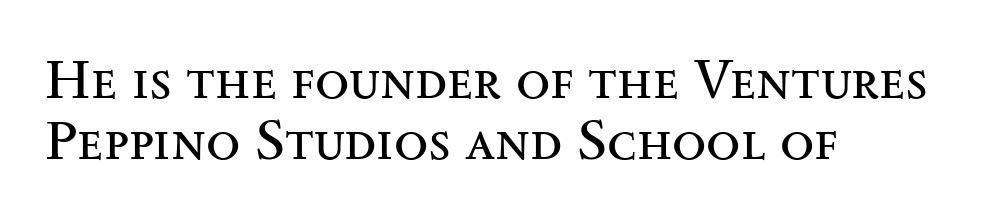
{"serif": "yes", "italic": "no", "bold": "no", "weight": "regular", "width": "wide", "stroke_contrast": "medium", "x_height": "small", "monospaced": "no", "underline": "no", "align": "left", "line_spacing": "tight", "line_spacing_ratio": 1.09, "letter_spacing": "normal", "letter_spacing_em": 0.0, "glyph_px": 56}
